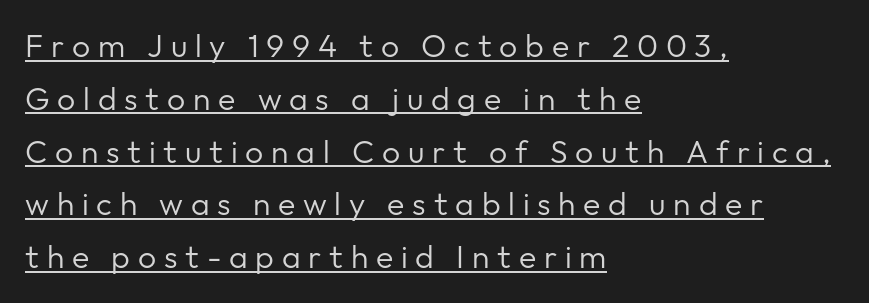
{"serif": "no", "italic": "no", "bold": "no", "weight": "regular", "width": "normal", "stroke_contrast": "low", "x_height": "medium", "monospaced": "no", "underline": "yes", "align": "left", "line_spacing": "normal", "line_spacing_ratio": 1.65, "letter_spacing": "wide", "letter_spacing_em": 0.24, "glyph_px": 32}
